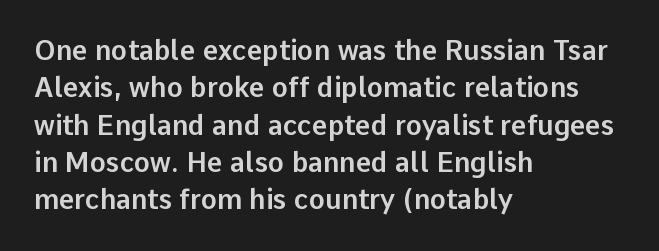
{"italic": "no", "underline": "no", "align": "left", "line_spacing": "normal", "line_spacing_ratio": 1.38, "letter_spacing": "normal", "letter_spacing_em": 0.0, "glyph_px": 27}
